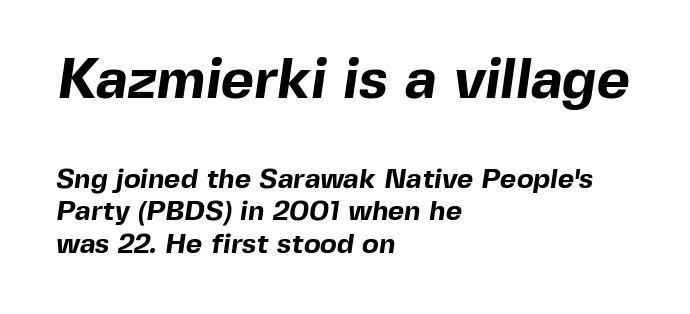
{"serif": "no", "bold": "yes", "weight": "bold", "width": "normal", "x_height": "medium", "monospaced": "no", "underline": "no", "align": "left", "line_spacing_ratio": 1.16, "letter_spacing": "normal", "letter_spacing_em": 0.0, "larger_block": "first", "size_ratio": 2.04, "glyph_px": 57}
